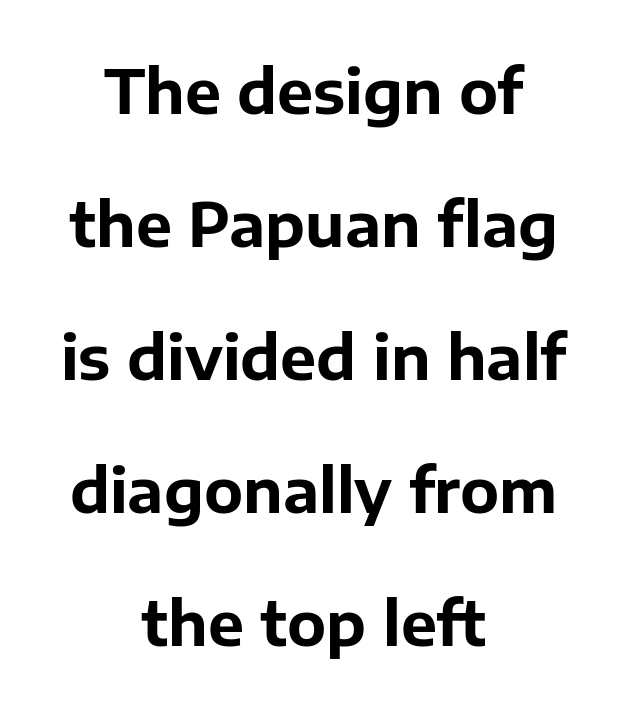
The image shows 61 px bold sans-serif type, upright; set centered, loose line spacing (2.18x), normal letter spacing, not underlined; low stroke contrast and a medium x-height.
